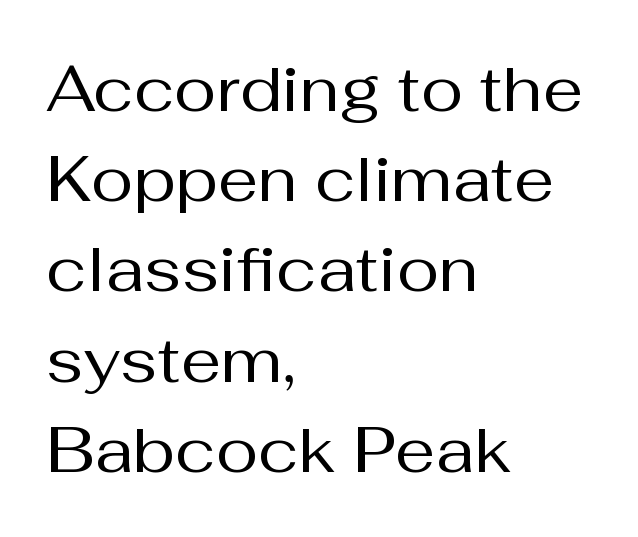
The image shows 64 px regular-weight sans-serif type, upright; set left-aligned, normal line spacing (1.41x), normal letter spacing, not underlined; medium stroke contrast and a medium x-height.
